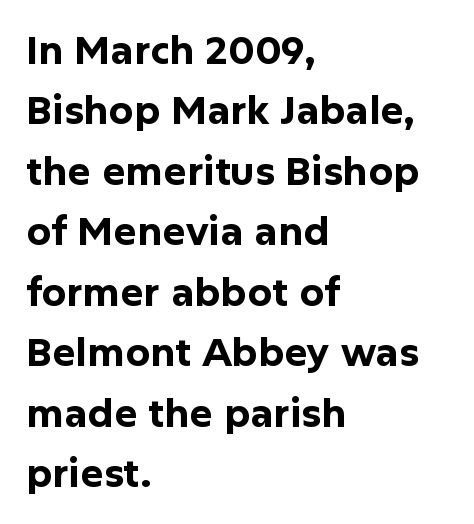
Q: Is the text bold? A: Yes.
Q: Is the text italic (slanted)? A: No, it is upright.
Q: Is the typeface a serif or a sans-serif typeface? A: Sans-serif.
Q: Is the text underlined? A: No.
Q: How is the paragraph aligned? A: Left-aligned.
Q: Is the spacing between letters normal or unusually wide? A: Normal.
Q: Is the spacing between lines tight, normal or loose? A: Normal.
Q: Width (condensed, normal, or wide)? A: Normal.
Q: Stroke contrast? A: Low.
Q: x-height? A: Medium.
Q: Monospaced? A: No.
